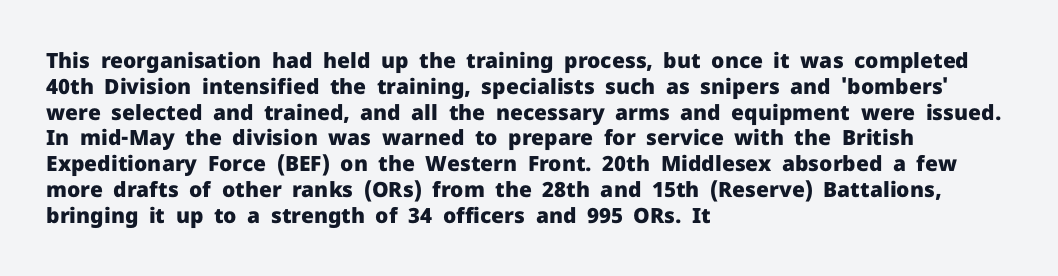
{"italic": "no", "bold": "yes", "underline": "no", "align": "left", "line_spacing_ratio": 1.23, "letter_spacing": "normal", "letter_spacing_em": 0.0, "glyph_px": 21}
